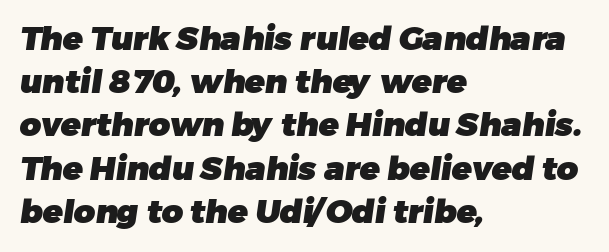
The image shows 33 px heavy sans-serif type; set left-aligned, normal line spacing (1.31x), normal letter spacing, not underlined; low stroke contrast and a medium x-height.
